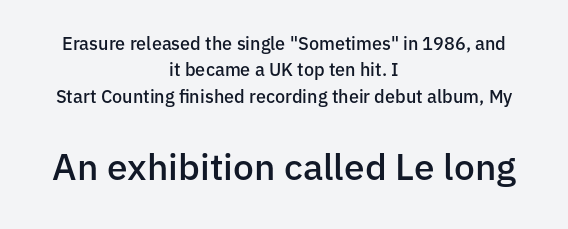
A typesetter would label this face a sans. Each new line begins a customary step beneath the previous one. The rendering uses natural spacing where letterforms have individual widths. Designer's note — italics off, roman on.
